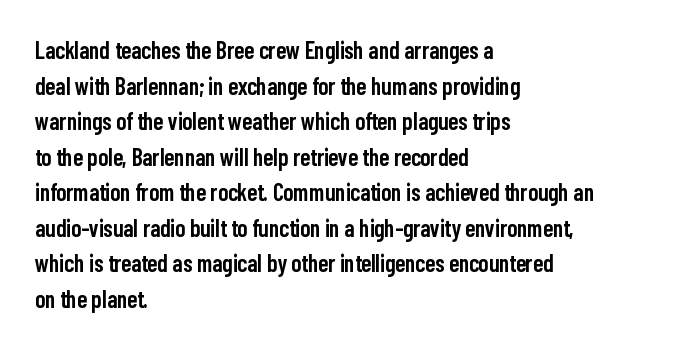
Q: Is the text bold? A: Semi-bold.
Q: Is the text italic (slanted)? A: No, it is upright.
Q: Is the text underlined? A: No.
Q: How is the paragraph aligned? A: Left-aligned.
Q: Is the spacing between letters normal or unusually wide? A: Normal.
Q: Is the spacing between lines tight, normal or loose? A: Normal.
